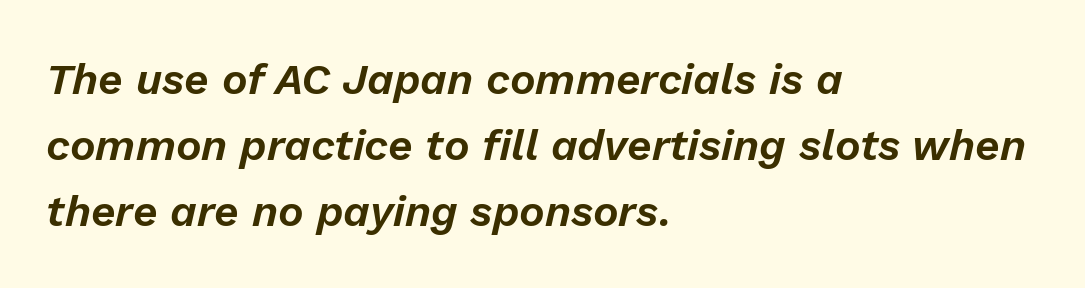
The image shows 43 px text type, italic (leaning right); set left-aligned, normal line spacing (1.54x), normal letter spacing, not underlined; low stroke contrast and a medium x-height.
